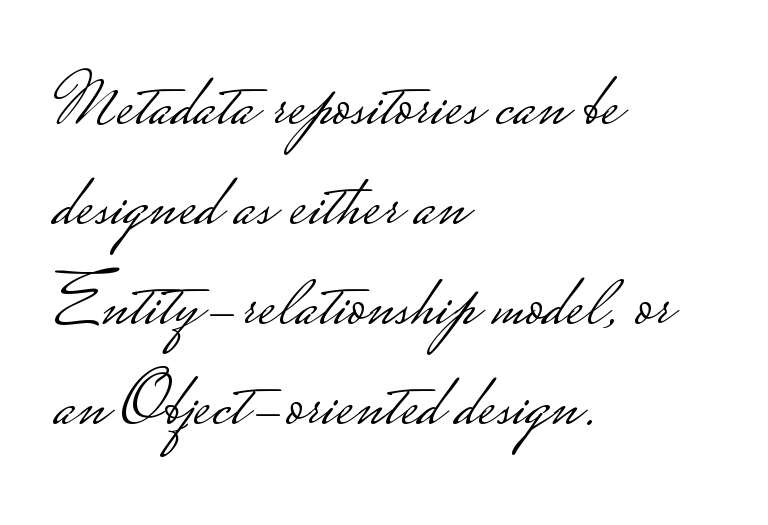
The image shows 77 px light, wide sans-serif type; set left-aligned, normal line spacing (1.3x), normal letter spacing, not underlined; low stroke contrast.
